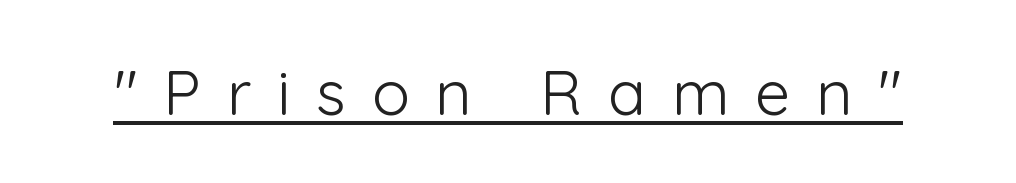
Q: Is the text bold? A: No.
Q: Is the text italic (slanted)? A: No, it is upright.
Q: Is the typeface a serif or a sans-serif typeface? A: Sans-serif.
Q: Is the text underlined? A: Yes.
Q: Is the spacing between letters normal or unusually wide? A: Unusually wide.
Q: Width (condensed, normal, or wide)? A: Normal.
Q: Stroke contrast? A: Low.
Q: x-height? A: Medium.
Q: Monospaced? A: No.
